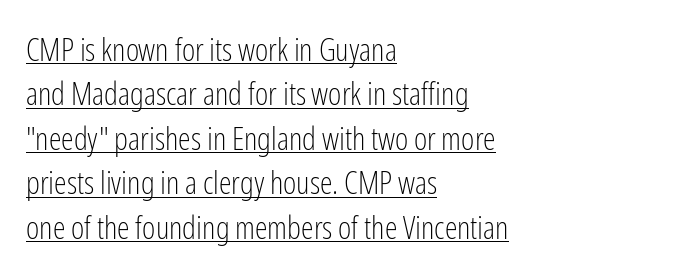
The image shows 32 px light, condensed sans-serif type, upright; set left-aligned, normal line spacing (1.39x), normal letter spacing, underlined; low stroke contrast and a medium x-height.
